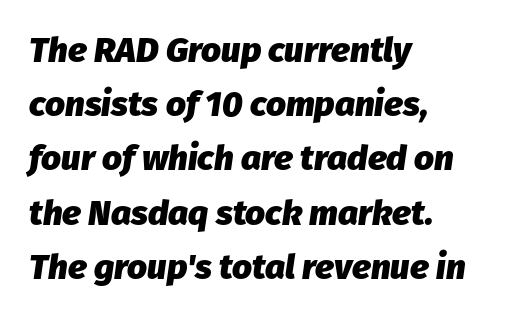
The image shows 35 px heavy type, italic (leaning right); set left-aligned, normal line spacing (1.55x), normal letter spacing, not underlined; low stroke contrast and a medium x-height.
